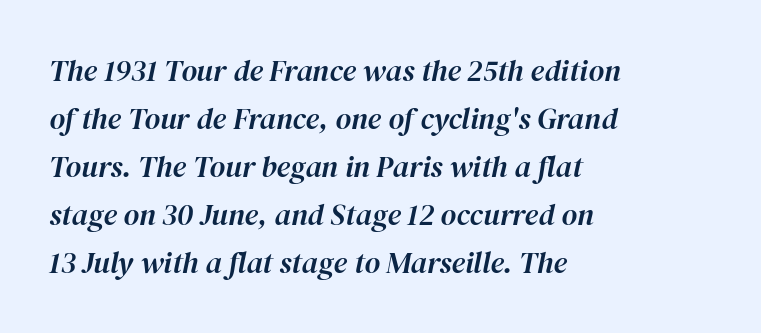
{"italic": "yes", "lean": "right", "slant_degrees": 12, "width": "normal", "stroke_contrast": "high", "x_height": "medium", "monospaced": "no", "underline": "no", "align": "left", "line_spacing": "normal", "line_spacing_ratio": 1.6, "letter_spacing": "normal", "letter_spacing_em": 0.0, "glyph_px": 30}
